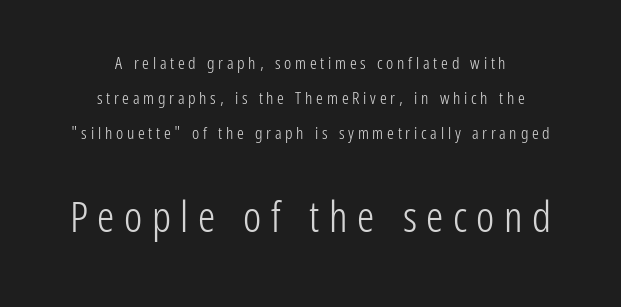
{"serif": "no", "italic": "no", "bold": "no", "weight": "light", "width": "condensed", "stroke_contrast": "low", "x_height": "medium", "monospaced": "no", "underline": "no", "align": "center", "line_spacing": "loose", "line_spacing_ratio": 2.07, "letter_spacing": "wide", "letter_spacing_em": 0.22, "larger_block": "second", "size_ratio": 2.53, "glyph_px": 43}
